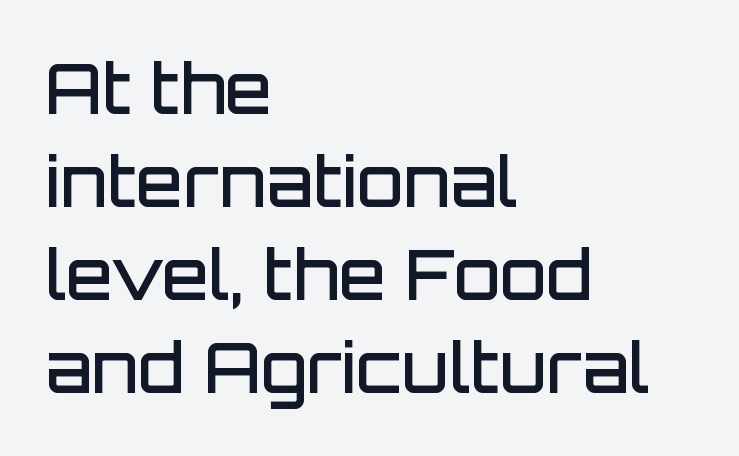
The image shows 68 px semibold sans-serif type, upright; set left-aligned, normal line spacing (1.37x), normal letter spacing, not underlined; low stroke contrast and a large x-height.
